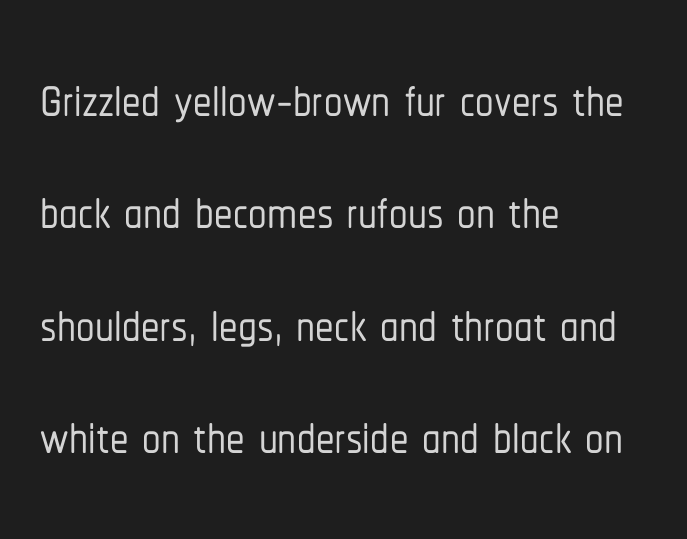
Anything drawn beneath the words? Only blank space. The leading is moderate, giving the passage an even texture. These lines are rendered in a variable-pitch font. This rendering leaves character spacing at its baseline value.
